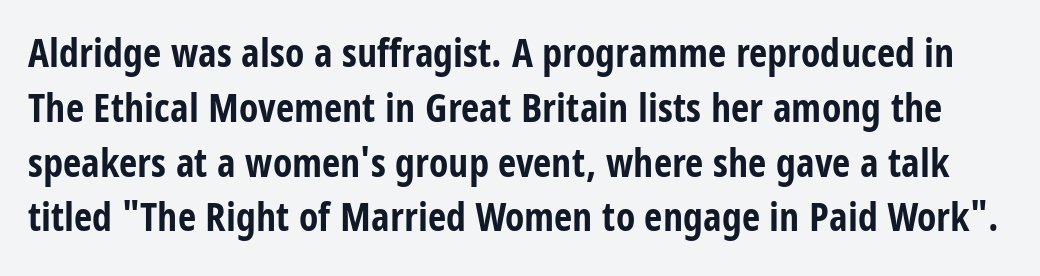
The image shows 40 px bold, condensed sans-serif type, upright; set normal line spacing (1.37x), normal letter spacing, not underlined; low stroke contrast and a large x-height.
